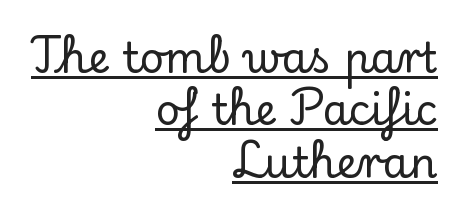
{"serif": "yes", "italic": "no", "width": "normal", "stroke_contrast": "low", "x_height": "small", "monospaced": "no", "underline": "yes", "align": "right", "line_spacing": "normal", "line_spacing_ratio": 1.25, "letter_spacing": "normal", "letter_spacing_em": 0.0, "glyph_px": 42}
